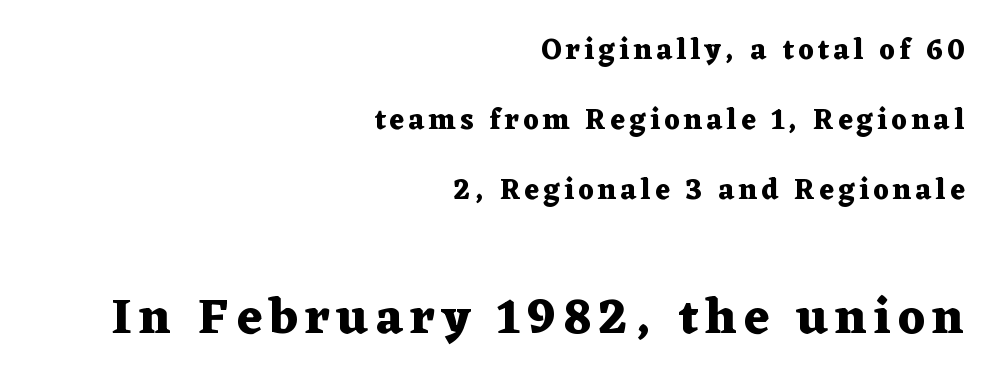
Q: Is the text bold? A: Yes.
Q: Is the text italic (slanted)? A: No, it is upright.
Q: Is the typeface a serif or a sans-serif typeface? A: Serif.
Q: Is the text underlined? A: No.
Q: How is the paragraph aligned? A: Right-aligned.
Q: Is the spacing between lines tight, normal or loose? A: Loose.
Q: Which block of text is set in a larger size, the first (top) or the second (bottom)? A: The second (bottom) one.
Q: Width (condensed, normal, or wide)? A: Wide.
Q: Stroke contrast? A: Medium.
Q: x-height? A: Medium.
Q: Monospaced? A: No.
